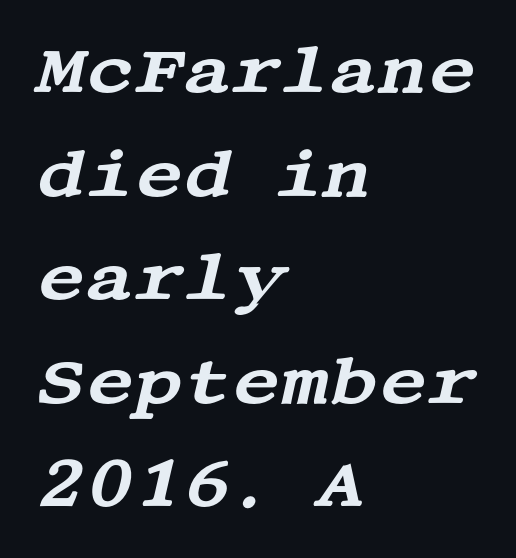
Italic: yes, the glyphs are oblique. Quick note: underline off. Serifs: yes, visible at the terminals of the letterforms. Whoever set this chose a conventional vertical rhythm. Words appear dense and cohesive because spacing is normal. This rendering uses left alignment, leaving the right contour irregular.
